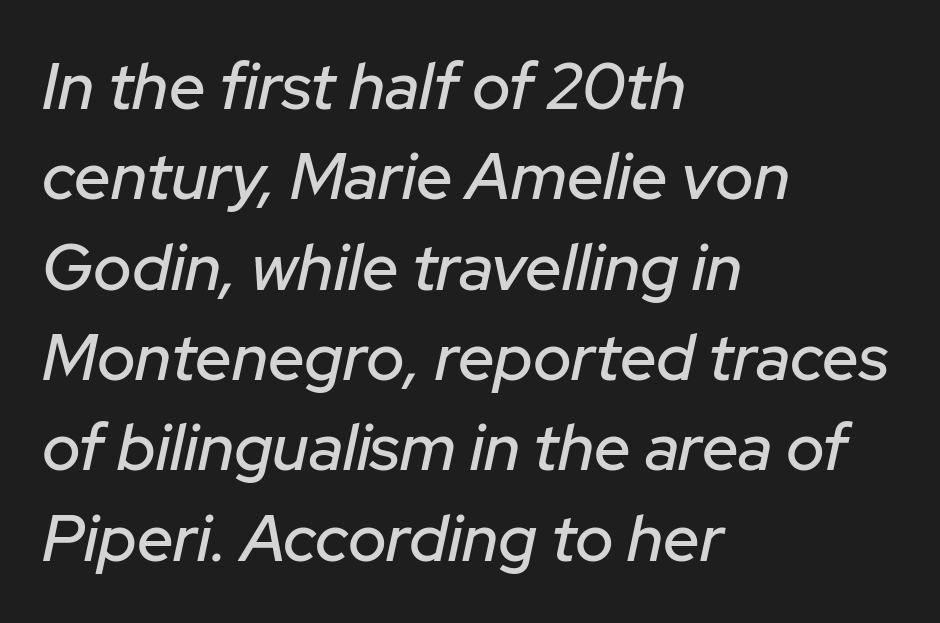
{"italic": "yes", "lean": "right", "slant_degrees": 12, "width": "normal", "stroke_contrast": "low", "x_height": "medium", "monospaced": "no", "underline": "no", "align": "left", "line_spacing": "normal", "line_spacing_ratio": 1.39, "letter_spacing": "normal", "letter_spacing_em": 0.0, "glyph_px": 65}
